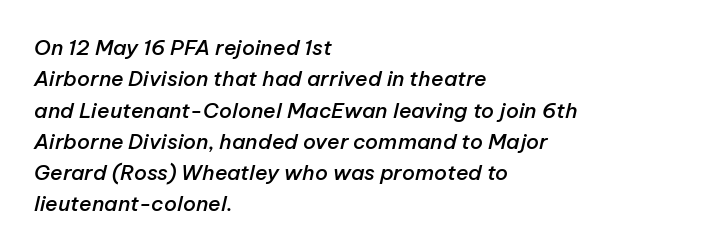
Every letter is mildly thick-stroked: semibold rather than bold. Regarding leading, the lines here are spaced in the standard way. The lettering tilts uniformly, giving the passage an italic look. These lines are set flush left with a ragged right edge. Check the space under the baseline: it is left empty.
